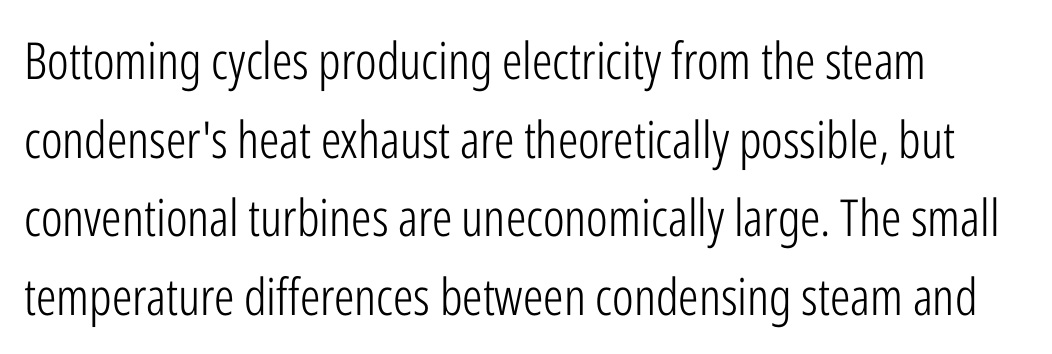
Q: Is the text bold? A: No.
Q: Is the text italic (slanted)? A: No, it is upright.
Q: Is the typeface a serif or a sans-serif typeface? A: Sans-serif.
Q: Is the text underlined? A: No.
Q: How is the paragraph aligned? A: Left-aligned.
Q: Is the spacing between letters normal or unusually wide? A: Normal.
Q: Is the spacing between lines tight, normal or loose? A: Normal.
Q: Width (condensed, normal, or wide)? A: Condensed.
Q: Stroke contrast? A: Low.
Q: x-height? A: Medium.
Q: Monospaced? A: No.
